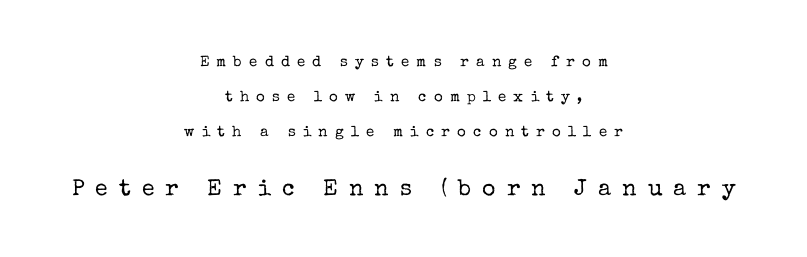
{"italic": "no", "bold": "no", "underline": "no", "align": "center", "line_spacing": "loose", "line_spacing_ratio": 2.32, "letter_spacing": "wide", "letter_spacing_em": 0.48, "larger_block": "second", "size_ratio": 1.53, "glyph_px": 23}
